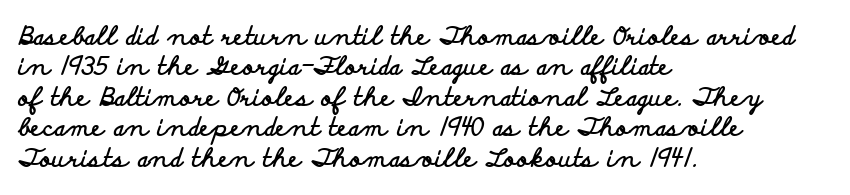
Each line starts at the same left margin while the right side varies. Words appear dense and cohesive because spacing is normal. What weight is shown? A full bold with thick strokes.
